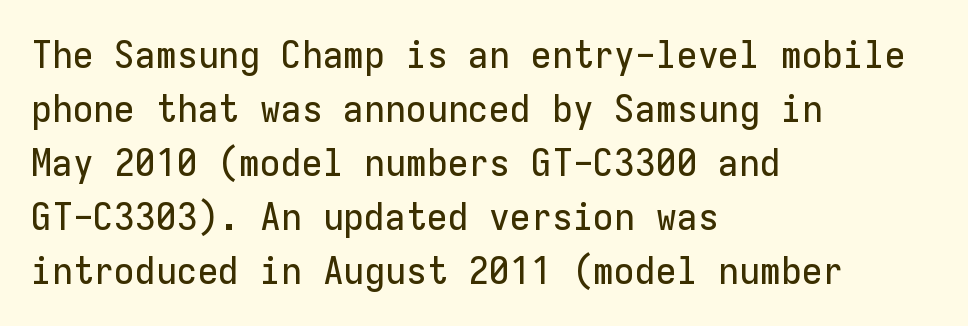
The image shows 38 px sans-serif type, upright, monospaced; set left-aligned, normal line spacing (1.42x), normal letter spacing, not underlined; low stroke contrast and a medium x-height.
